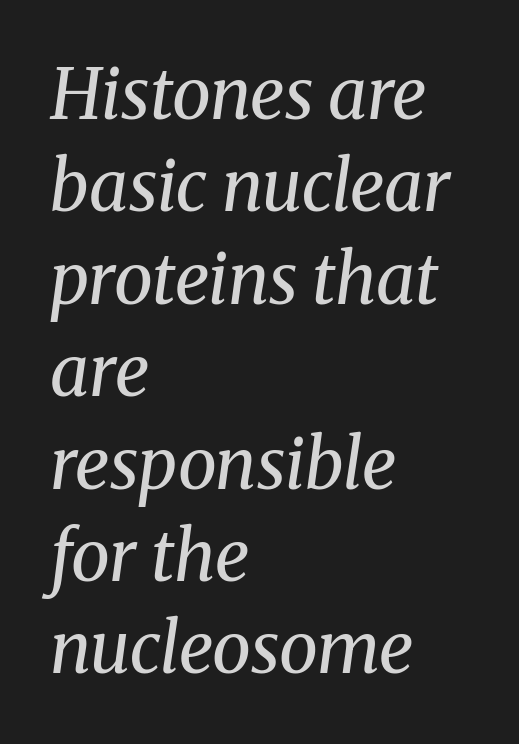
{"serif": "yes", "italic": "yes", "lean": "right", "slant_degrees": 8, "bold": "no", "weight": "regular", "width": "normal", "stroke_contrast": "medium", "x_height": "medium", "monospaced": "no", "underline": "no", "align": "left", "line_spacing": "normal", "line_spacing_ratio": 1.32, "letter_spacing": "normal", "letter_spacing_em": 0.0, "glyph_px": 70}
